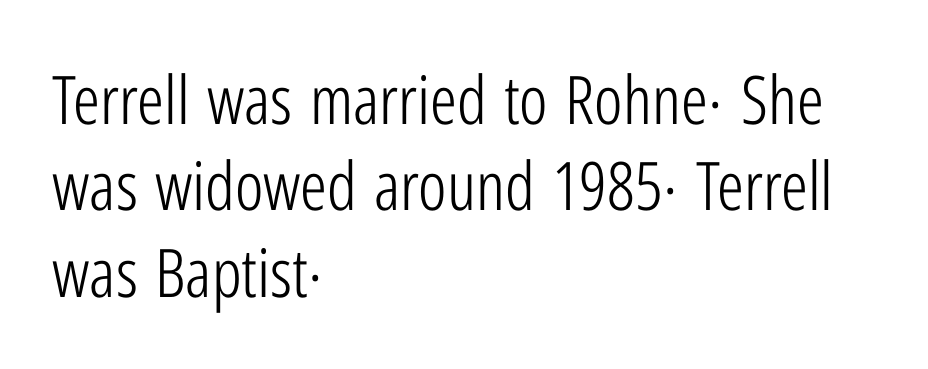
The space between consecutive lines is moderate. The passage shown has conventional tracking throughout. The passage shown is not underscored anywhere. Letters have the restrained weight of plain body copy at most.
